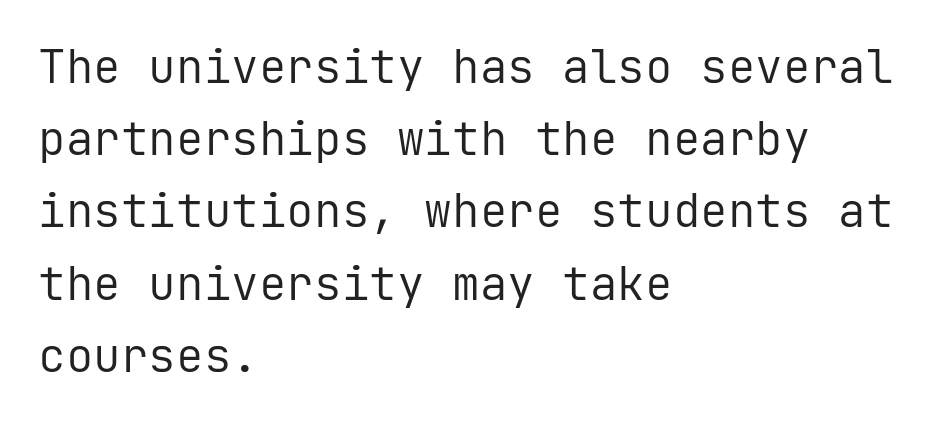
Q: Is the text bold? A: No.
Q: Is the text italic (slanted)? A: No, it is upright.
Q: Is the typeface a serif or a sans-serif typeface? A: Sans-serif.
Q: Is the text underlined? A: No.
Q: How is the paragraph aligned? A: Left-aligned.
Q: Is the spacing between letters normal or unusually wide? A: Normal.
Q: Is the spacing between lines tight, normal or loose? A: Normal.
Q: Width (condensed, normal, or wide)? A: Normal.
Q: Stroke contrast? A: Low.
Q: x-height? A: Medium.
Q: Monospaced? A: Yes.
